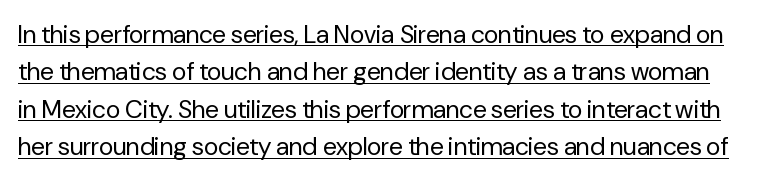
Q: Is the text bold? A: No.
Q: Is the text italic (slanted)? A: No, it is upright.
Q: Is the text underlined? A: Yes.
Q: Is the spacing between letters normal or unusually wide? A: Normal.
Q: Is the spacing between lines tight, normal or loose? A: Normal.
